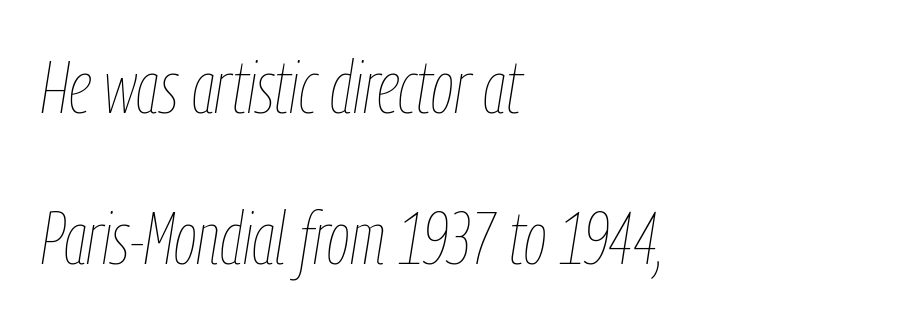
The image shows 74 px thin, condensed type, italic (leaning right); set left-aligned, loose line spacing (2.04x), normal letter spacing, not underlined; low stroke contrast and a medium x-height.
